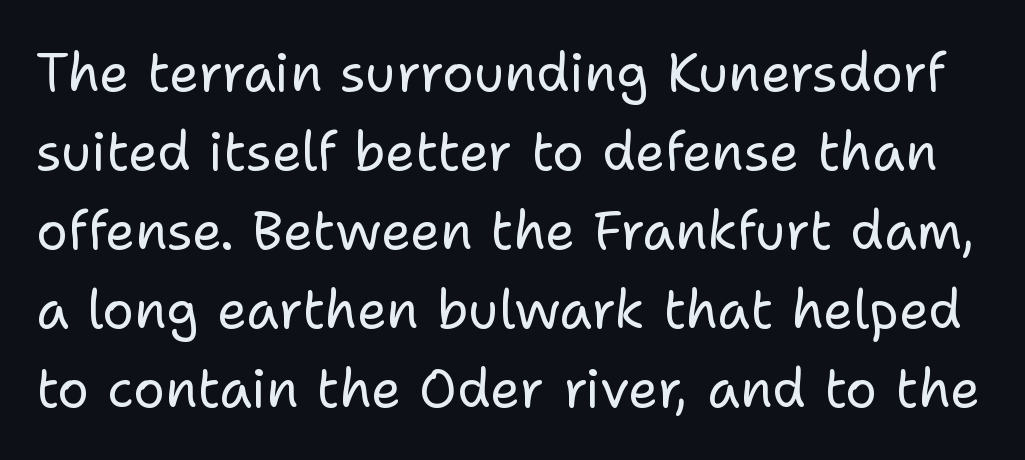
Q: Is the text bold? A: No.
Q: Is the text italic (slanted)? A: No, it is upright.
Q: Is the typeface a serif or a sans-serif typeface? A: Sans-serif.
Q: Is the text underlined? A: No.
Q: Is the spacing between letters normal or unusually wide? A: Normal.
Q: Is the spacing between lines tight, normal or loose? A: Normal.
Q: Width (condensed, normal, or wide)? A: Normal.
Q: Stroke contrast? A: Low.
Q: x-height? A: Medium.
Q: Monospaced? A: No.
